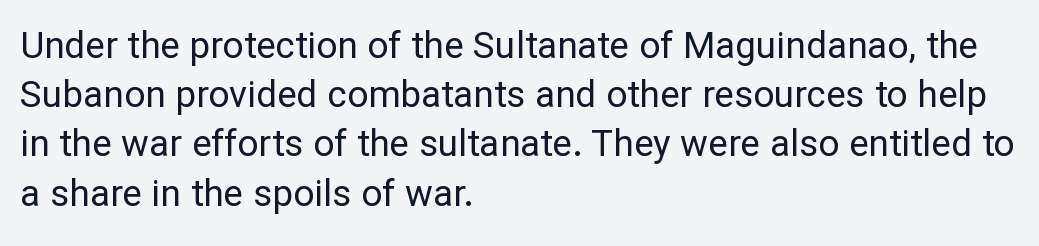
Designer's note — italics off, roman on. Is the type heavy? It reads as light-to-regular instead. Here the designer chose a conventional face with non-uniform glyph widths. Beneath every word, the page is bare.
